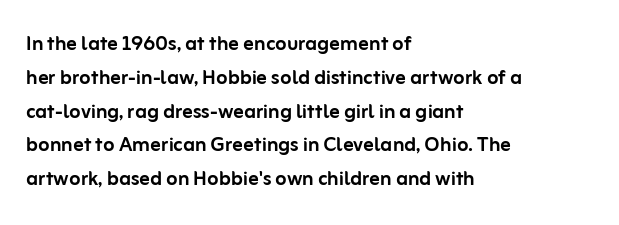
The ragged edge is on the right, which tells us the setting is flush left. How would I describe the line gaps? Plain and ordinary. This is the regular roman posture of the typeface. Only glyphs here, with clear space below each row.
